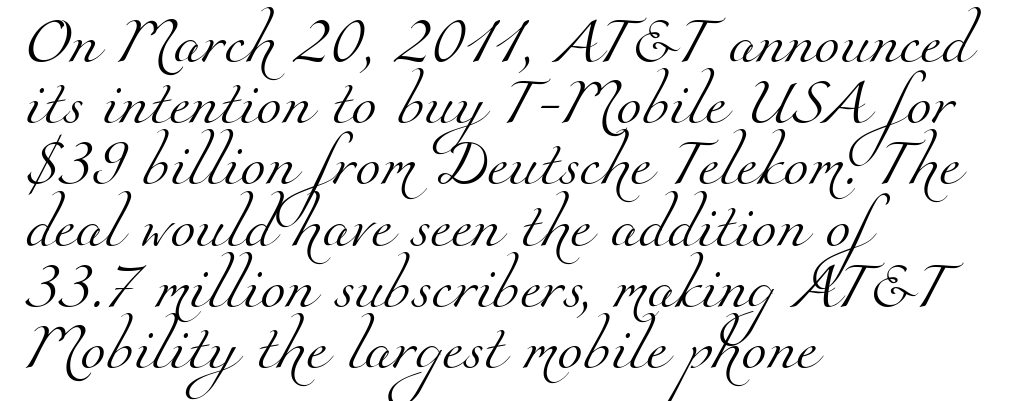
Q: Is the text bold? A: No.
Q: Is the typeface a serif or a sans-serif typeface? A: Serif.
Q: Is the text underlined? A: No.
Q: How is the paragraph aligned? A: Left-aligned.
Q: Is the spacing between letters normal or unusually wide? A: Normal.
Q: Is the spacing between lines tight, normal or loose? A: Normal.
Q: Width (condensed, normal, or wide)? A: Normal.
Q: Stroke contrast? A: Medium.
Q: x-height? A: Small.
Q: Monospaced? A: No.
